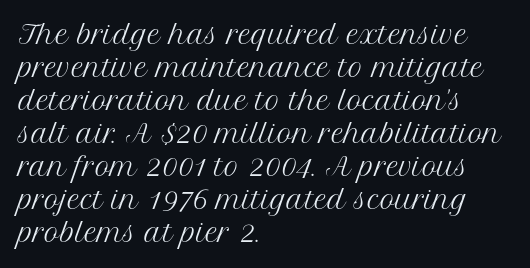
The setting favours the left margin, as ordinary paragraphs usually do. Does the leading feel generous? No, just average. The passage shown has conventional tracking throughout. Each stroke keeps to a modest, everyday thickness or less.
